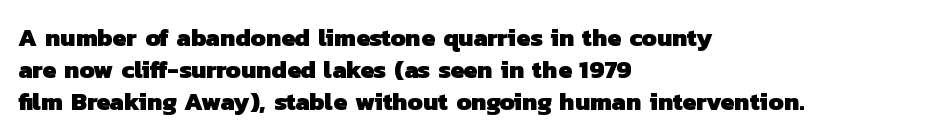
Q: Is the text bold? A: Yes.
Q: Is the text underlined? A: No.
Q: How is the paragraph aligned? A: Left-aligned.
Q: Is the spacing between letters normal or unusually wide? A: Normal.
Q: Is the spacing between lines tight, normal or loose? A: Normal.
